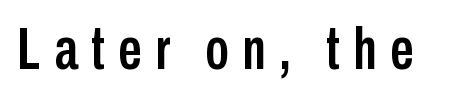
Characters remain perfectly vertical along every line. The specimen omits any rule beneath the text block's lines. Serifs: no, the terminals of the letterforms are clean. Students, note that the glyphs here are deliberately spaced far apart. Looks like regular typesetting: each glyph gets only the width it needs.
